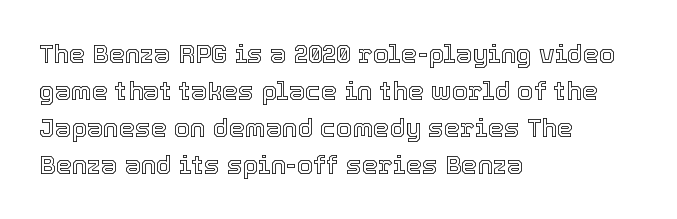
{"italic": "no", "underline": "no", "align": "left", "line_spacing": "normal", "line_spacing_ratio": 1.42, "letter_spacing": "normal", "letter_spacing_em": 0.0, "glyph_px": 26}
